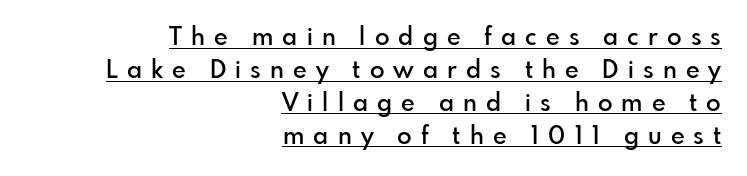
A continuous stroke trails under the words, as in a hyperlink. Vertical spacing — default. The type sits square on the baseline with zero lean. Caption: expanded tracking, letters set apart. Moderately thickened strokes mark this as semibold type.
